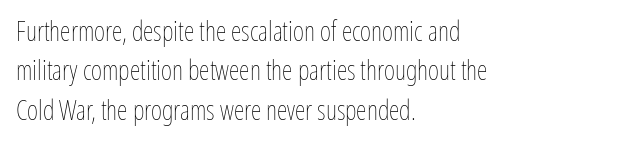
{"italic": "no", "bold": "no", "underline": "no", "align": "left", "line_spacing": "normal", "line_spacing_ratio": 1.46, "letter_spacing": "normal", "letter_spacing_em": 0.0, "glyph_px": 27}
